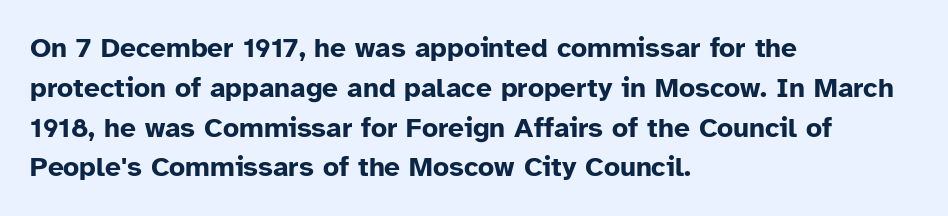
Q: Is the text bold? A: Yes.
Q: Is the text italic (slanted)? A: No, it is upright.
Q: Is the typeface a serif or a sans-serif typeface? A: Sans-serif.
Q: Is the text underlined? A: No.
Q: How is the paragraph aligned? A: Left-aligned.
Q: Is the spacing between letters normal or unusually wide? A: Normal.
Q: Is the spacing between lines tight, normal or loose? A: Normal.
Q: Width (condensed, normal, or wide)? A: Normal.
Q: Stroke contrast? A: Low.
Q: x-height? A: Medium.
Q: Monospaced? A: No.
